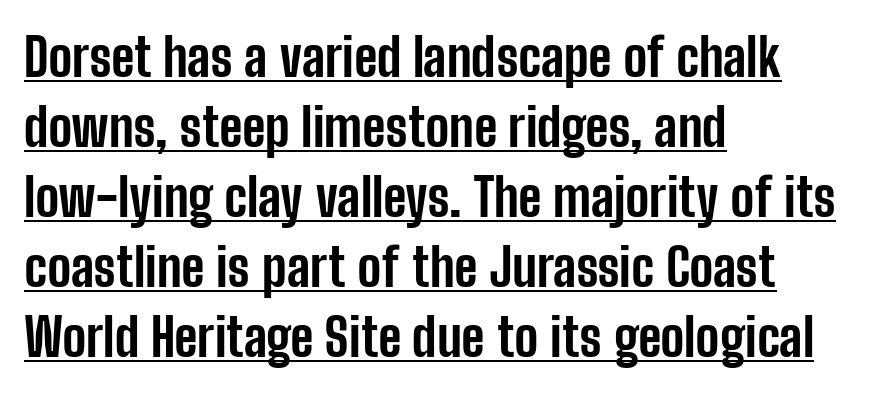
Character widths vary here, with narrow letters taking less room than wide ones. Each letter's strokes conclude bluntly, with no projecting serifs. The lines are quadded left. Leading matches the norm, producing a regular column. The type is set solid horizontally, with unmodified tracking. The glyphs are accompanied by a horizontal stroke just below them.
